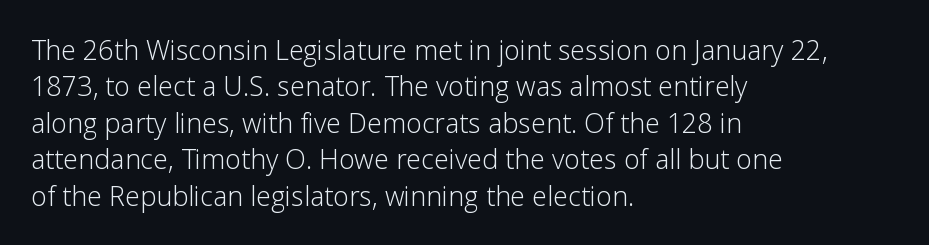
The image shows 27 px text type, upright; set left-aligned, normal line spacing (1.35x), normal letter spacing, not underlined.
